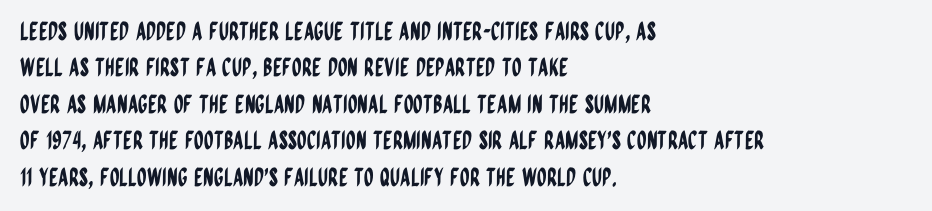
Plain, unruled lines of type. The type is set solid horizontally, with unmodified tracking. Tall strokes in this sample are plumb rather than angled. Regarding leading, the lines here are spaced in the standard way.
